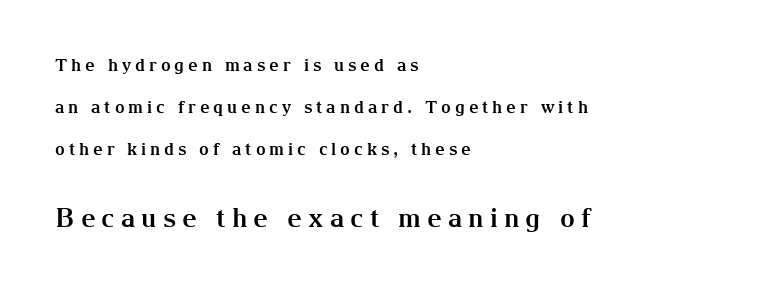
The image shows 26 px bold type, upright; set left-aligned, loose line spacing (2.47x), unusually wide letter spacing (+0.23 em), not underlined; the second (bottom) block is 1.53x larger.
